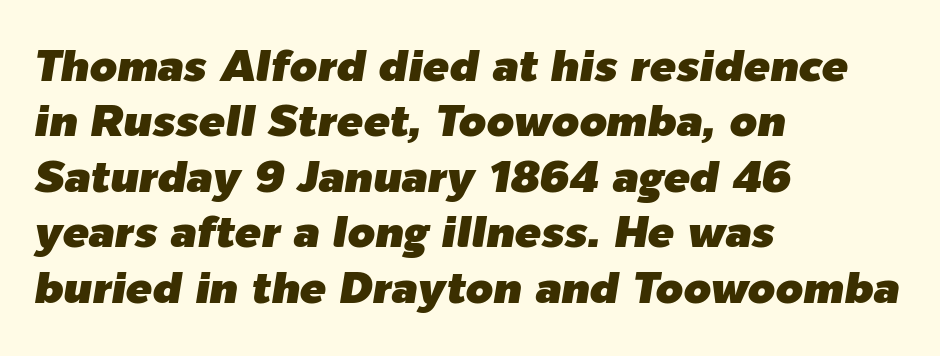
{"italic": "yes", "lean": "right", "slant_degrees": 9, "width": "normal", "stroke_contrast": "low", "x_height": "medium", "monospaced": "no", "underline": "no", "align": "left", "line_spacing": "normal", "line_spacing_ratio": 1.26, "letter_spacing": "normal", "letter_spacing_em": 0.0, "glyph_px": 44}
